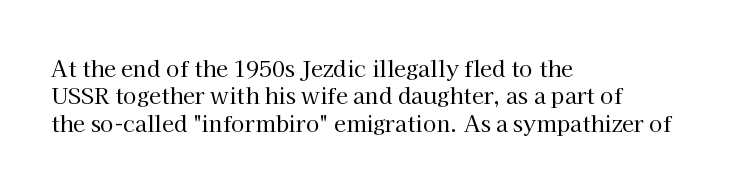
{"italic": "no", "bold": "no", "underline": "no", "align": "left", "line_spacing_ratio": 1.24, "letter_spacing": "normal", "letter_spacing_em": 0.0, "glyph_px": 22}
